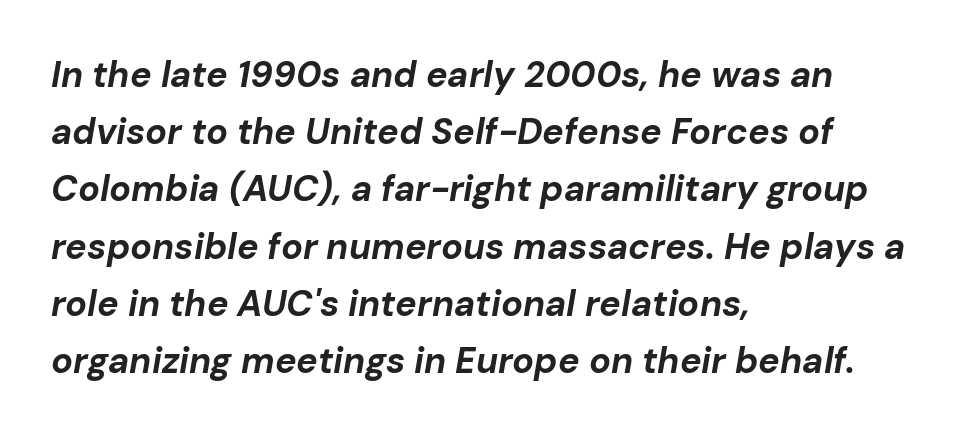
The image shows 36 px bold type, italic (leaning right); set left-aligned, normal line spacing (1.59x), normal letter spacing, not underlined; low stroke contrast and a medium x-height.
